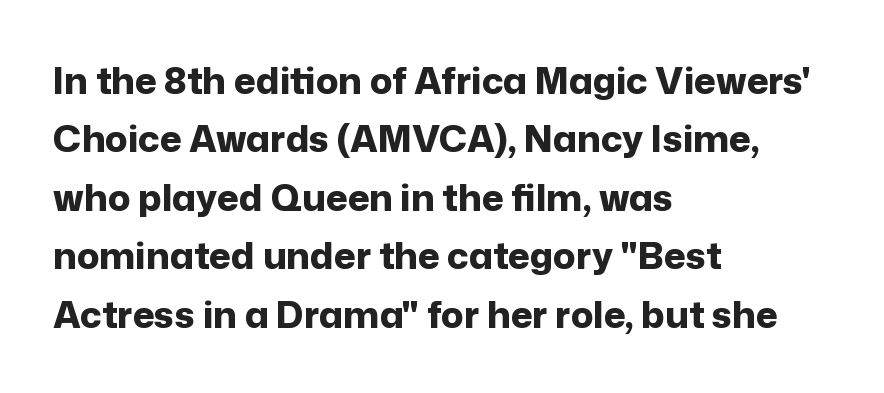
Q: Is the text bold? A: Yes.
Q: Is the text italic (slanted)? A: No, it is upright.
Q: Is the typeface a serif or a sans-serif typeface? A: Sans-serif.
Q: Is the text underlined? A: No.
Q: How is the paragraph aligned? A: Left-aligned.
Q: Is the spacing between letters normal or unusually wide? A: Normal.
Q: Is the spacing between lines tight, normal or loose? A: Normal.
Q: Width (condensed, normal, or wide)? A: Normal.
Q: Stroke contrast? A: Low.
Q: x-height? A: Medium.
Q: Monospaced? A: No.
